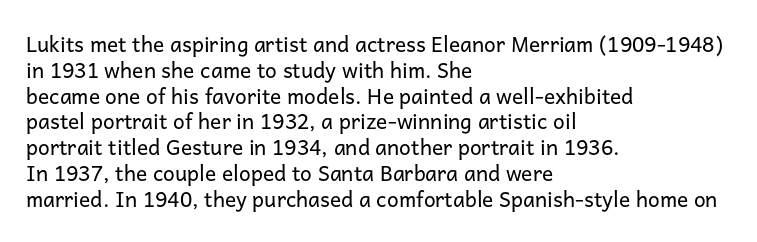
Visually the block forms a straight wall on the left and a jagged coastline on the right. This sample uses plain, unmodified letter spacing. The face looks like a standard text weight, possibly lighter. Check under the words: just untouched page. Does the lettering tilt? It doesn't — this is upright.
